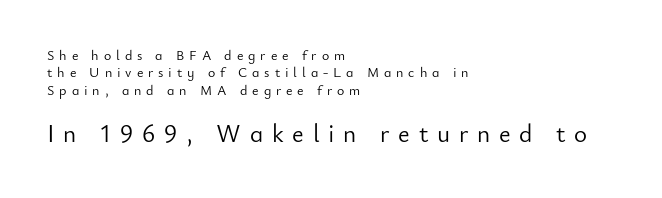
Q: Is the text bold? A: No.
Q: Is the text italic (slanted)? A: No, it is upright.
Q: Is the text underlined? A: No.
Q: How is the paragraph aligned? A: Left-aligned.
Q: Is the spacing between letters normal or unusually wide? A: Unusually wide.
Q: Which block of text is set in a larger size, the first (top) or the second (bottom)? A: The second (bottom) one.
